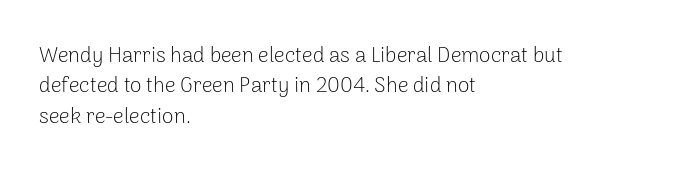
Q: Is the text bold? A: No.
Q: Is the text italic (slanted)? A: No, it is upright.
Q: Is the text underlined? A: No.
Q: How is the paragraph aligned? A: Left-aligned.
Q: Is the spacing between letters normal or unusually wide? A: Normal.
Q: Is the spacing between lines tight, normal or loose? A: Normal.
